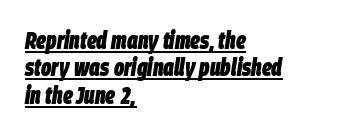
The glyphs are accompanied by a horizontal stroke just below them. The rendering uses a small line-height, squeezing the rows. You can tell it's italic because the verticals aren't actually vertical. Short note: letters normally spaced. Short and long lines alike share a common starting point at left.
